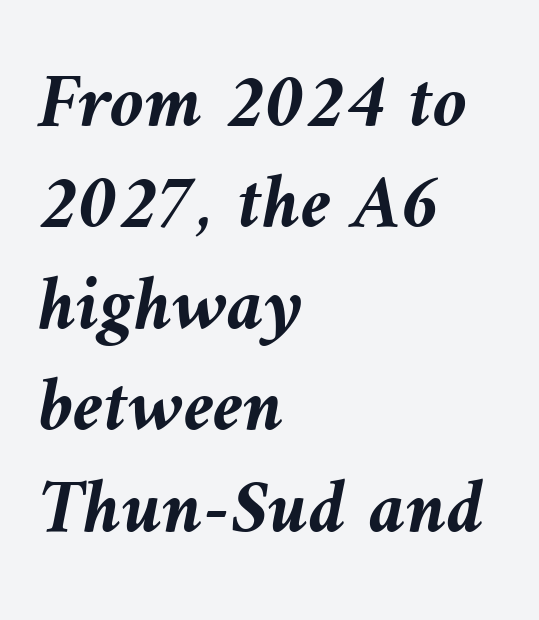
The image shows 78 px semibold type, italic (leaning left); set left-aligned, normal line spacing (1.3x), normal letter spacing, not underlined; medium stroke contrast and a medium x-height.
